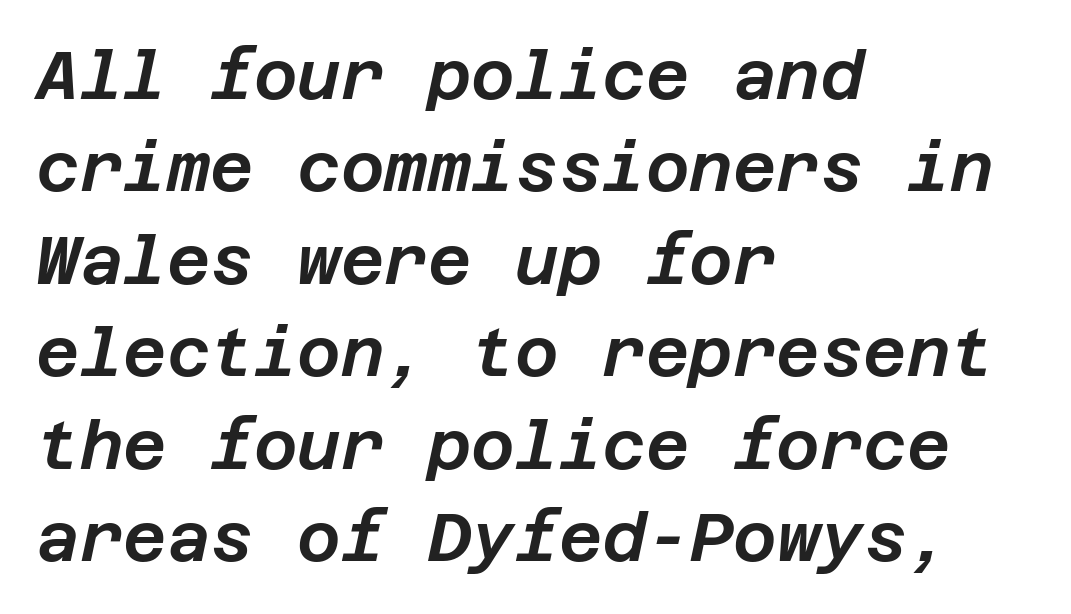
The image shows 67 px text type, italic (leaning right); set left-aligned, normal line spacing (1.38x), normal letter spacing, not underlined; low stroke contrast and a large x-height.
